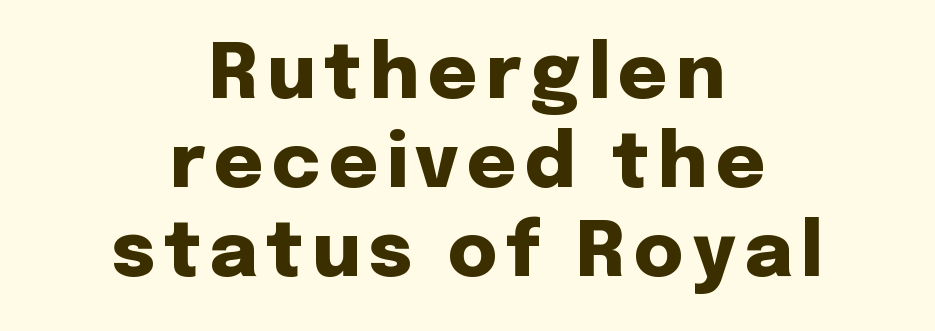
The image shows 76 px heavy sans-serif type, upright; set centered, line spacing 1.17x, not underlined; low stroke contrast and a medium x-height.
